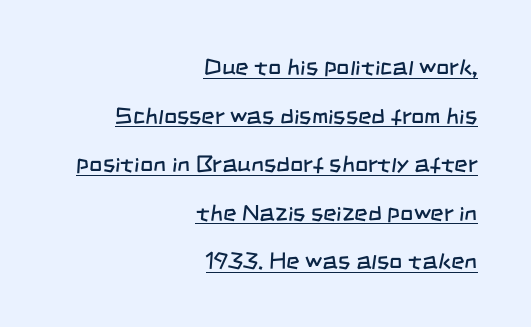
Q: Is the text bold? A: No.
Q: Is the text underlined? A: Yes.
Q: How is the paragraph aligned? A: Right-aligned.
Q: Is the spacing between letters normal or unusually wide? A: Normal.
Q: Is the spacing between lines tight, normal or loose? A: Loose.
